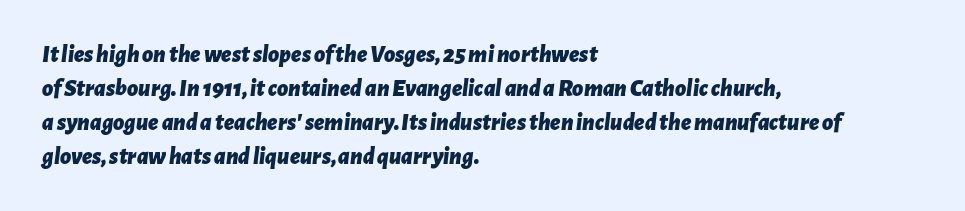
The image shows 24 px bold type, italic (leaning right); set left-aligned, normal line spacing (1.41x), normal letter spacing, not underlined.
